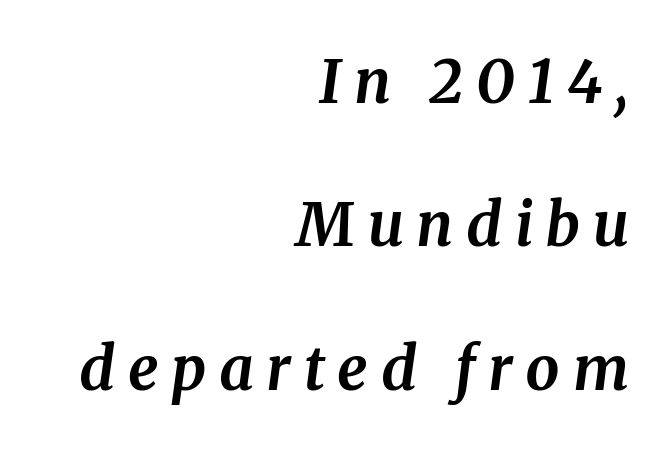
{"serif": "yes", "italic": "yes", "lean": "right", "slant_degrees": 8, "bold": "yes", "weight": "bold", "width": "normal", "stroke_contrast": "medium", "x_height": "medium", "monospaced": "no", "underline": "no", "align": "right", "line_spacing": "loose", "line_spacing_ratio": 2.39, "letter_spacing": "wide", "letter_spacing_em": 0.21, "glyph_px": 60}
